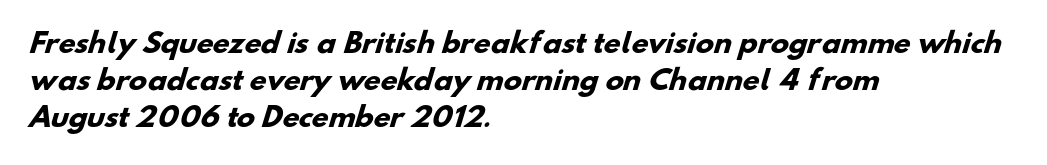
The image shows 27 px bold type; set left-aligned, normal line spacing (1.37x), normal letter spacing, not underlined.
